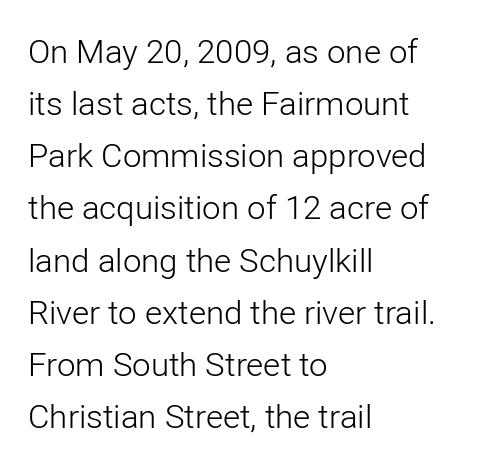
Italic: no, the glyphs are upright roman. Nope, no serifs anywhere on these letters. The area under the type is left untouched. Baseline-to-baseline distance is the conventional proportion of letter height. The paragraph shown leans on its left margin. Here the designer chose a conventional face with non-uniform glyph widths.
